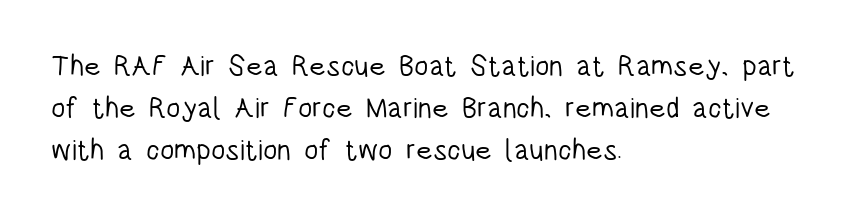
The image shows 29 px light, condensed sans-serif type, upright; set left-aligned, normal line spacing (1.45x), normal letter spacing, not underlined; low stroke contrast and a large x-height.
